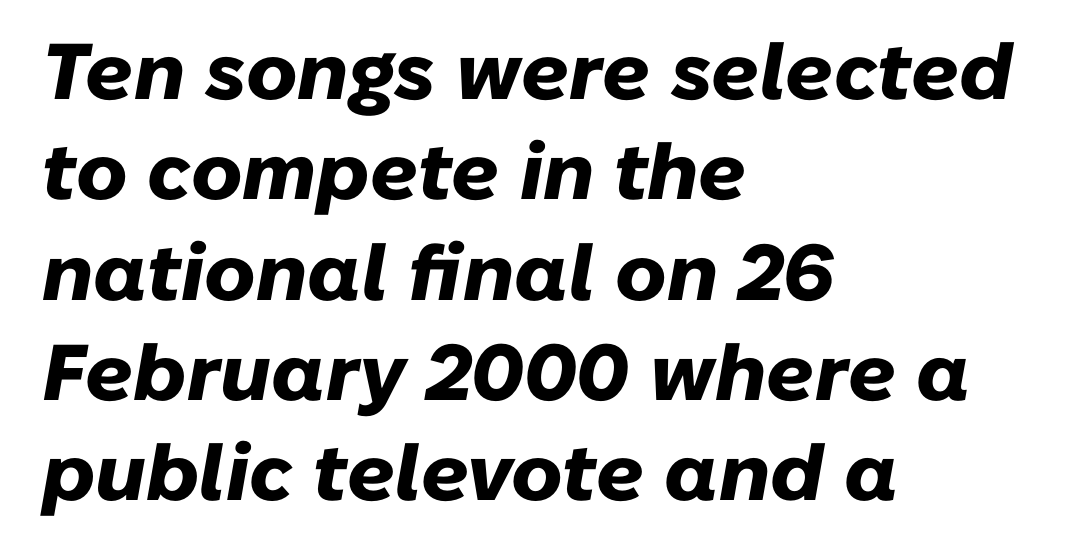
The lines sit at an ordinary, default distance from one another. Layout note: lines flush left. The gaps between neighbouring characters are ordinary and unremarkable. The glyphs look as if they've been sheared to an angle. These lines are rendered in a variable-pitch font. The typesetting leans heavy: a genuine bold.
